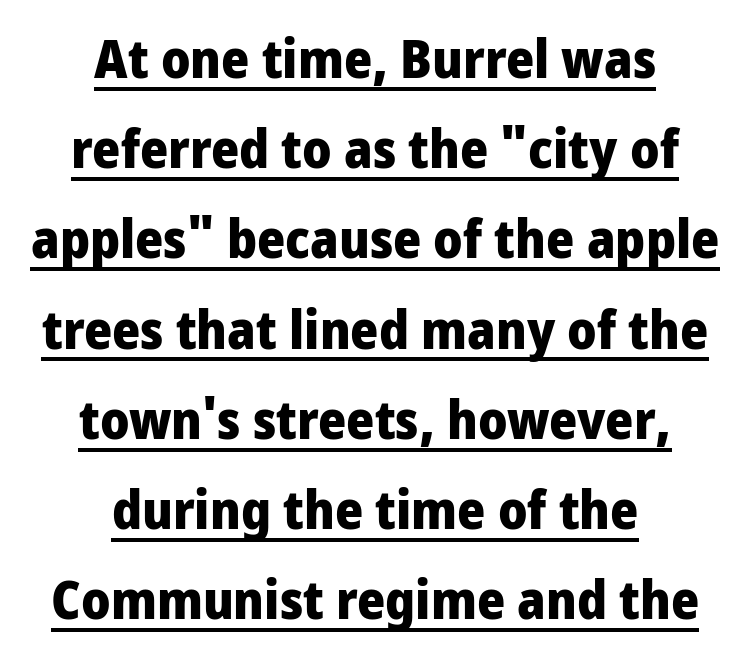
Q: Is the text bold? A: Yes.
Q: Is the text italic (slanted)? A: No, it is upright.
Q: Is the typeface a serif or a sans-serif typeface? A: Sans-serif.
Q: Is the text underlined? A: Yes.
Q: How is the paragraph aligned? A: Centered.
Q: Is the spacing between letters normal or unusually wide? A: Normal.
Q: Is the spacing between lines tight, normal or loose? A: Normal.
Q: Width (condensed, normal, or wide)? A: Condensed.
Q: Stroke contrast? A: Low.
Q: x-height? A: Large.
Q: Monospaced? A: No.
